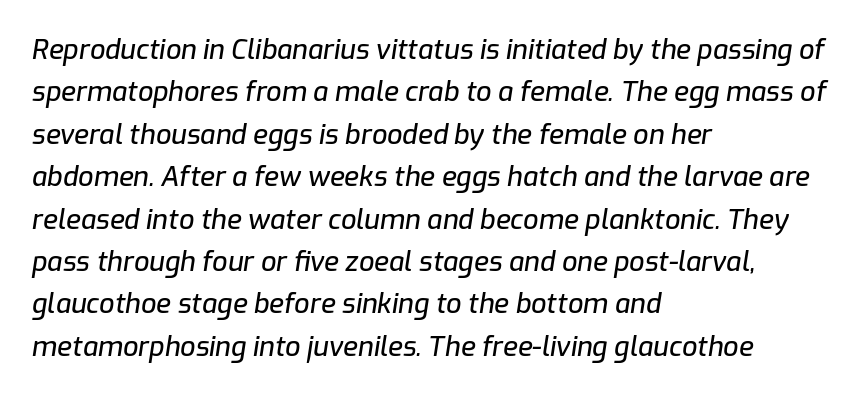
The image shows 27 px text type, italic (leaning right); set left-aligned, normal line spacing (1.57x), normal letter spacing, not underlined.
